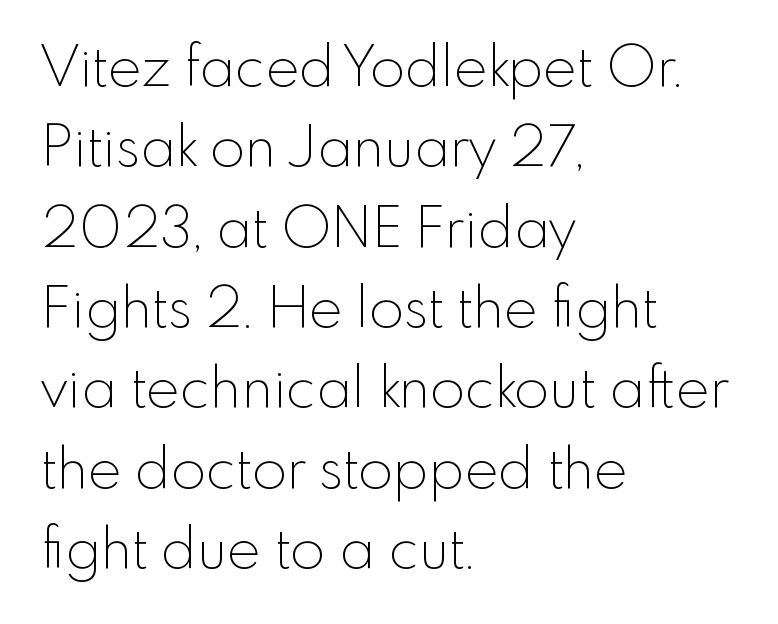
The image shows 57 px thin sans-serif type, upright; set left-aligned, normal line spacing (1.41x), normal letter spacing, not underlined; a small x-height.
